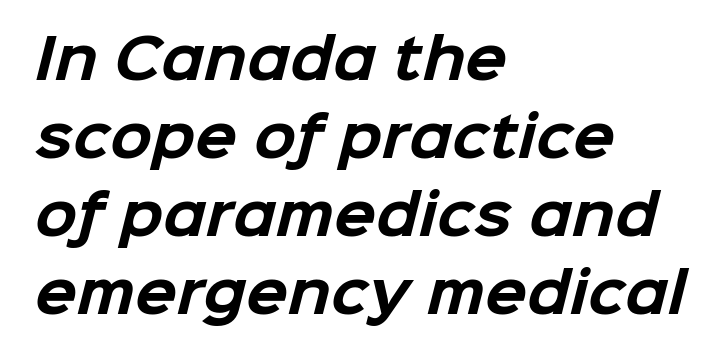
The image shows 55 px bold sans-serif type; set left-aligned, normal line spacing (1.42x), normal letter spacing, not underlined; low stroke contrast and a medium x-height.
